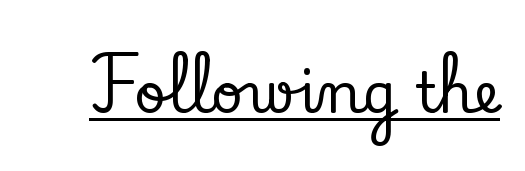
The image shows 56 px serif type, upright; set normal letter spacing, underlined; low stroke contrast and a small x-height.
